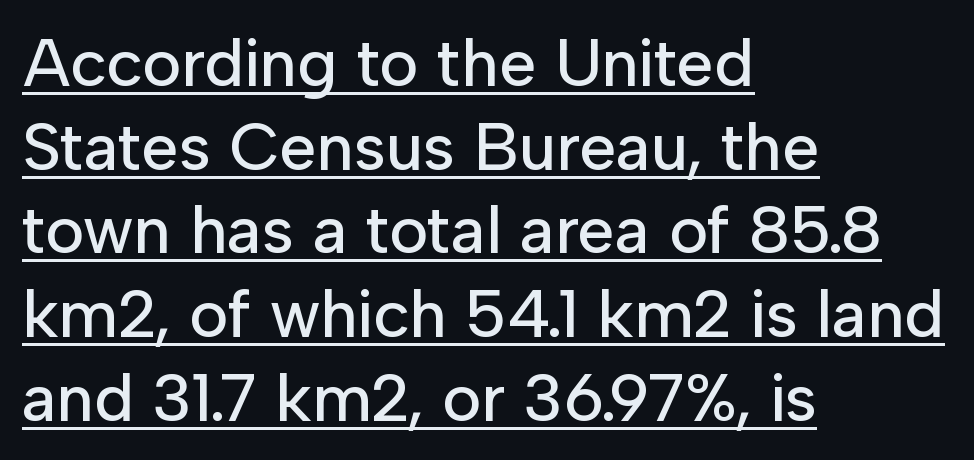
To sum up the face: it is a sans, with no serifs. Letter spacing: default. This sample has the flowing, uneven cadence of proportional lettering. Horizontally, the lines are justified to the leading edge only.
